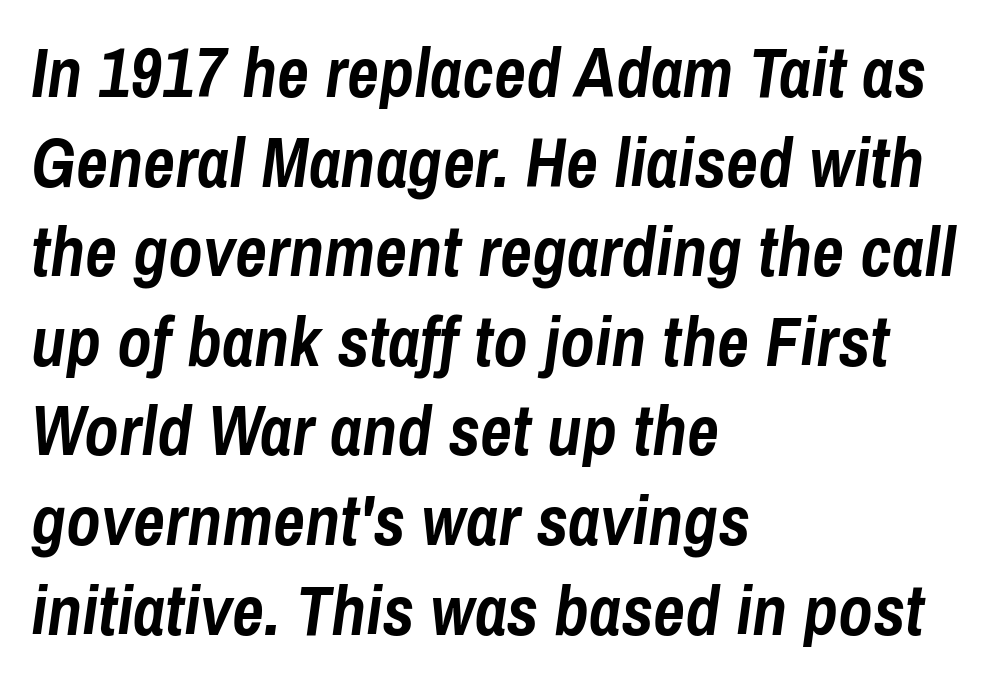
Type without underlining. The typography opts for an oblique posture over an upright one. The text block is weighted toward the left margin, trailing off unevenly rightward. The rendering keeps characters at their native spacing. Each letter keeps its own natural width here, so spacing adapts to shape. Interline gaps are of average width in this sample.
